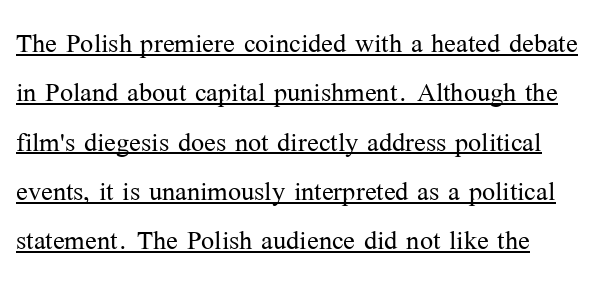
Q: Is the text bold? A: No.
Q: Is the text italic (slanted)? A: No, it is upright.
Q: Is the typeface a serif or a sans-serif typeface? A: Serif.
Q: Is the text underlined? A: Yes.
Q: Is the spacing between letters normal or unusually wide? A: Normal.
Q: Is the spacing between lines tight, normal or loose? A: Normal.
Q: Width (condensed, normal, or wide)? A: Normal.
Q: Stroke contrast? A: Medium.
Q: x-height? A: Medium.
Q: Monospaced? A: No.
